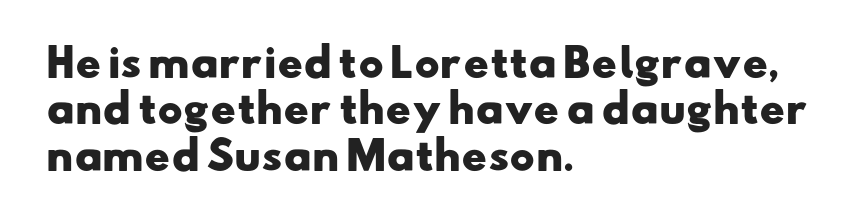
{"serif": "no", "bold": "yes", "weight": "heavy", "width": "wide", "stroke_contrast": "low", "x_height": "small", "monospaced": "no", "underline": "no", "align": "left", "line_spacing_ratio": 1.22, "letter_spacing": "normal", "letter_spacing_em": 0.0, "glyph_px": 38}
